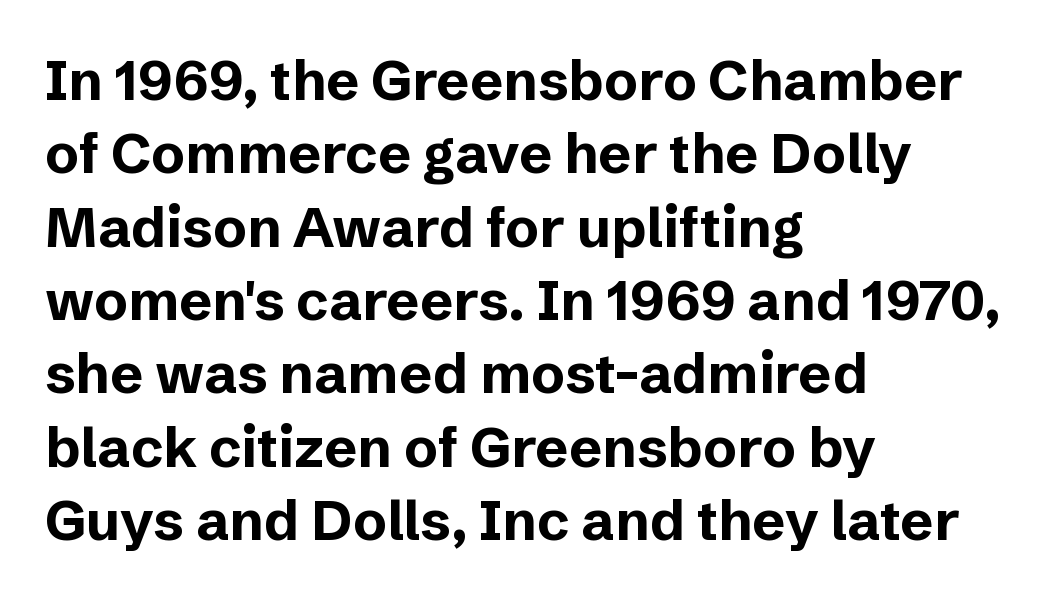
This rendering uses left alignment, leaving the right contour irregular. The font family rendered here belongs to the sans-serif group. The letters advance in unequal steps, a hallmark of proportional type. The rows are spaced the way most documents space them. Anything drawn beneath the words? Only blank space.
